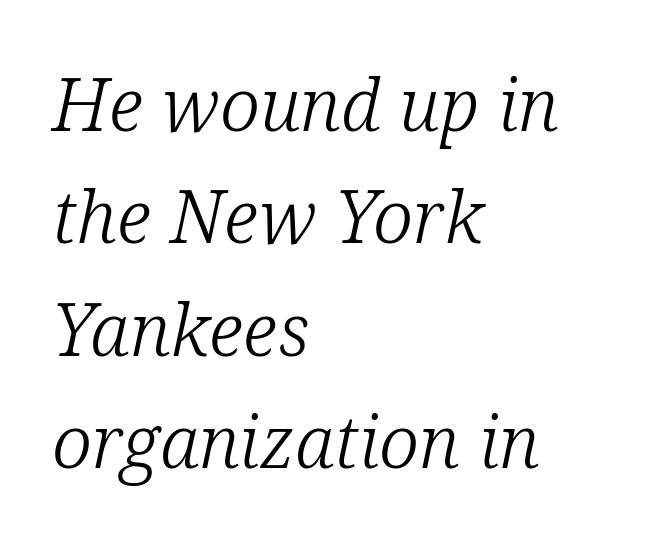
{"serif": "yes", "italic": "yes", "lean": "right", "slant_degrees": 12, "bold": "no", "weight": "light", "width": "normal", "stroke_contrast": "low", "x_height": "medium", "monospaced": "no", "underline": "no", "align": "left", "line_spacing": "normal", "line_spacing_ratio": 1.54, "letter_spacing": "normal", "letter_spacing_em": 0.0, "glyph_px": 73}
